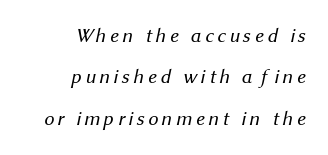
Q: Is the text bold? A: No.
Q: Is the text underlined? A: No.
Q: How is the paragraph aligned? A: Right-aligned.
Q: Is the spacing between lines tight, normal or loose? A: Loose.
